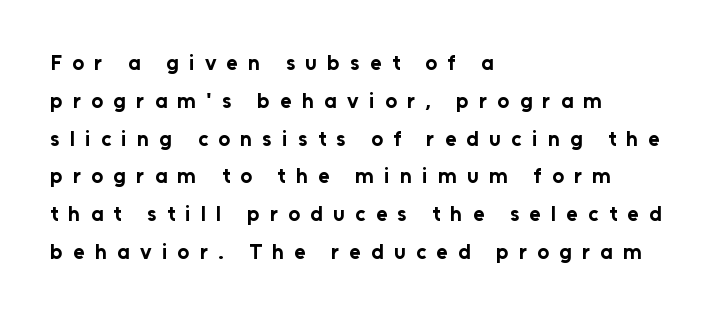
What weight is shown? A full bold with thick strokes. Quick note: underline off. This rendering widens character spacing well past its baseline value. The typesetter chose a ragged-right arrangement here. Tall strokes in this sample are plumb rather than angled.
